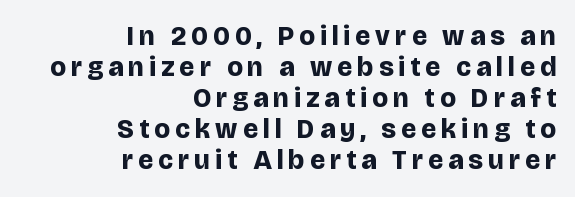
Every stem runs plumb, perpendicular to the baseline. Successive baselines arrive quickly, one right under another. The compositor pushed each line to the right boundary. Nobody drew a line under any word here. The characters look thick and weighty, a clear bold.
